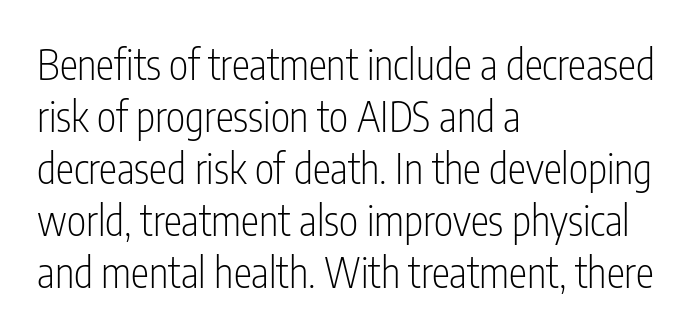
The image shows 41 px light, condensed sans-serif type, upright; set left-aligned, normal line spacing (1.27x), normal letter spacing, not underlined; low stroke contrast and a medium x-height.
